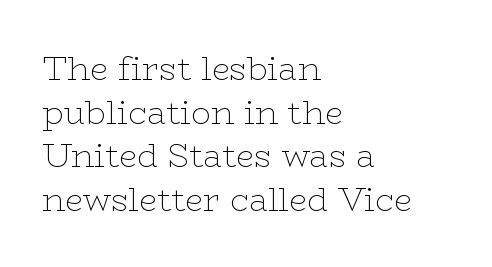
The string is rendered with underlining switched off. Default kerning and tracking; the words read as compact shapes. Short and long lines alike share a common starting point at left. Students, observe: this is what conventionally led text looks like.
